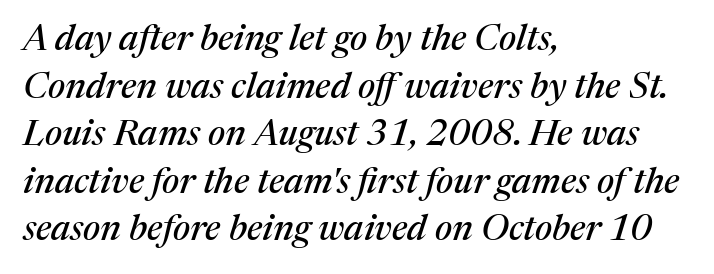
Q: Is the text italic (slanted)? A: Yes, it leans right by about 17 degrees.
Q: Is the typeface a serif or a sans-serif typeface? A: Serif.
Q: Is the text underlined? A: No.
Q: How is the paragraph aligned? A: Left-aligned.
Q: Is the spacing between letters normal or unusually wide? A: Normal.
Q: Is the spacing between lines tight, normal or loose? A: Normal.
Q: Width (condensed, normal, or wide)? A: Normal.
Q: Stroke contrast? A: Medium.
Q: x-height? A: Medium.
Q: Monospaced? A: No.
